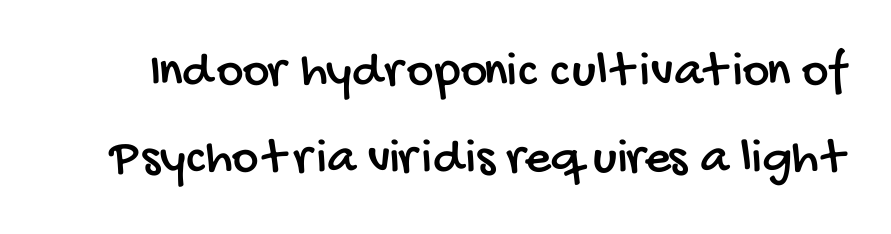
The image shows 51 px condensed sans-serif type; set normal line spacing (1.7x), normal letter spacing, not underlined; low stroke contrast and a large x-height.
